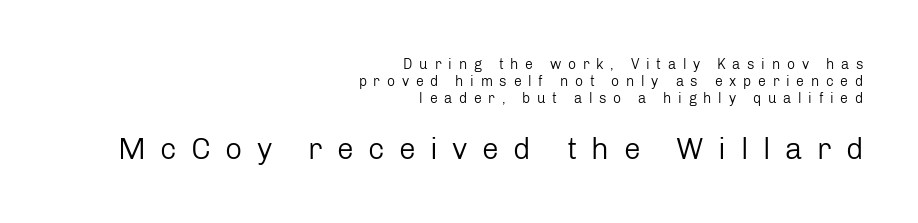
The image shows 30 px regular-weight sans-serif type, upright; set right-aligned, line spacing 1.22x, unusually wide letter spacing (+0.48 em), not underlined; the second (bottom) block is 2.14x larger; low stroke contrast and a medium x-height.
